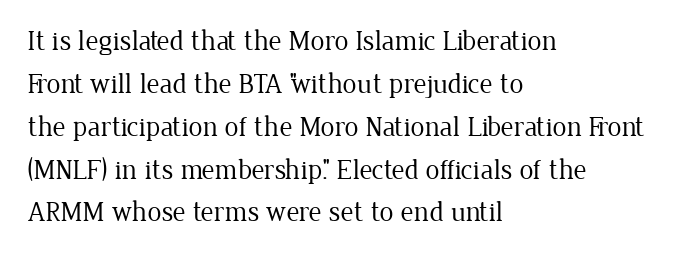
{"serif": "yes", "italic": "no", "bold": "no", "weight": "regular", "width": "normal", "stroke_contrast": "low", "x_height": "medium", "monospaced": "no", "underline": "no", "align": "left", "line_spacing": "normal", "line_spacing_ratio": 1.53, "letter_spacing": "normal", "letter_spacing_em": 0.0, "glyph_px": 28}
